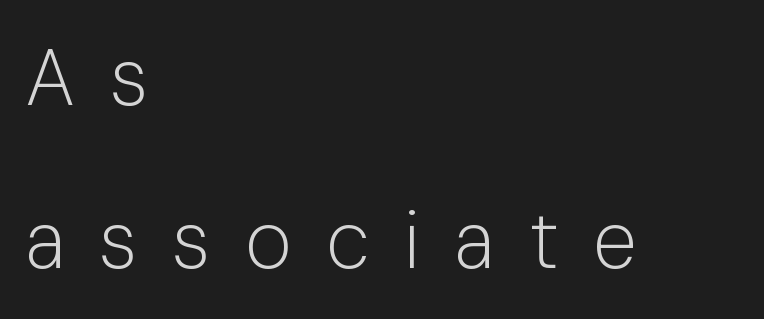
Q: Is the text bold? A: No.
Q: Is the text italic (slanted)? A: No, it is upright.
Q: Is the typeface a serif or a sans-serif typeface? A: Sans-serif.
Q: Is the text underlined? A: No.
Q: How is the paragraph aligned? A: Left-aligned.
Q: Is the spacing between letters normal or unusually wide? A: Unusually wide.
Q: Is the spacing between lines tight, normal or loose? A: Loose.
Q: Width (condensed, normal, or wide)? A: Normal.
Q: Stroke contrast? A: Low.
Q: x-height? A: Medium.
Q: Monospaced? A: No.
